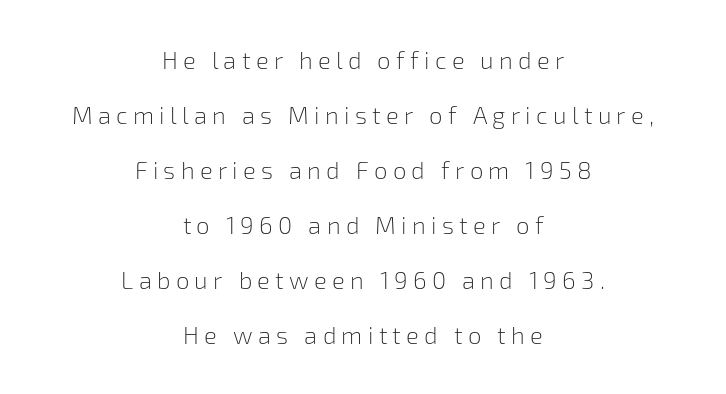
Q: Is the text bold? A: No.
Q: Is the text italic (slanted)? A: No, it is upright.
Q: Is the text underlined? A: No.
Q: How is the paragraph aligned? A: Centered.
Q: Is the spacing between letters normal or unusually wide? A: Unusually wide.
Q: Is the spacing between lines tight, normal or loose? A: Loose.
